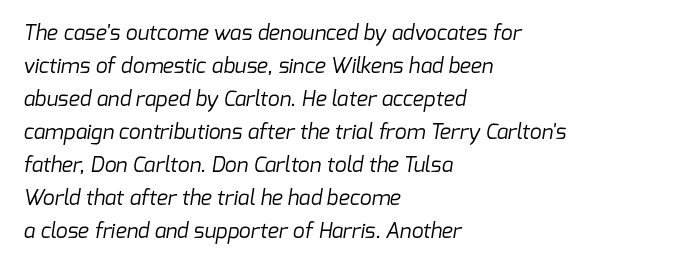
The image shows 21 px text type; set left-aligned, normal line spacing (1.57x), normal letter spacing, not underlined.
